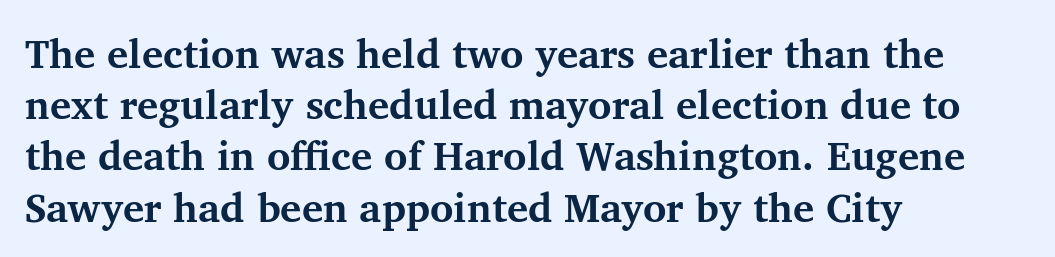
{"serif": "yes", "italic": "no", "bold": "yes", "weight": "bold", "width": "normal", "stroke_contrast": "medium", "x_height": "medium", "monospaced": "no", "underline": "no", "align": "left", "line_spacing": "normal", "line_spacing_ratio": 1.28, "letter_spacing": "normal", "letter_spacing_em": 0.0, "glyph_px": 40}
